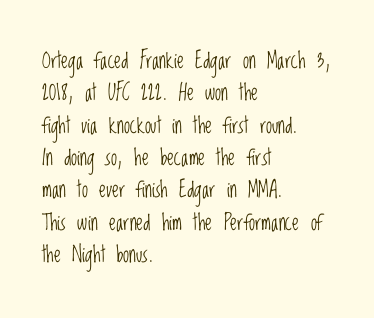
The image shows 22 px text type, upright; set left-aligned, normal line spacing (1.47x), normal letter spacing, not underlined.
